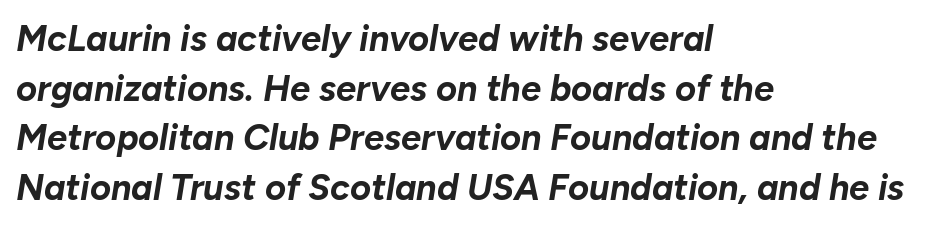
This sample keeps an unexceptional amount of space between lines. Descenders hang freely into open space. This is oblique type, the kind used for emphasis or titles. The tracking reads as untouched default to a designer's eye. Casual observation: everything's shoved over to the left.
